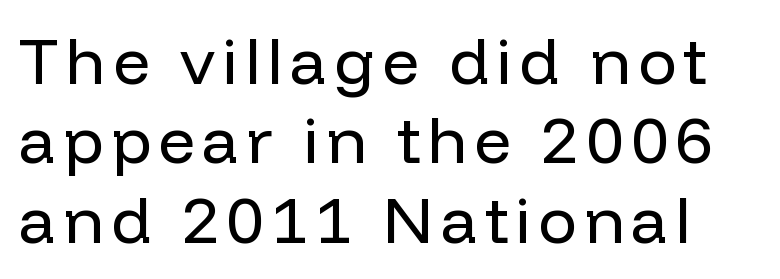
The image shows 65 px regular-weight sans-serif type, upright; set line spacing 1.22x, not underlined; low stroke contrast and a medium x-height.
